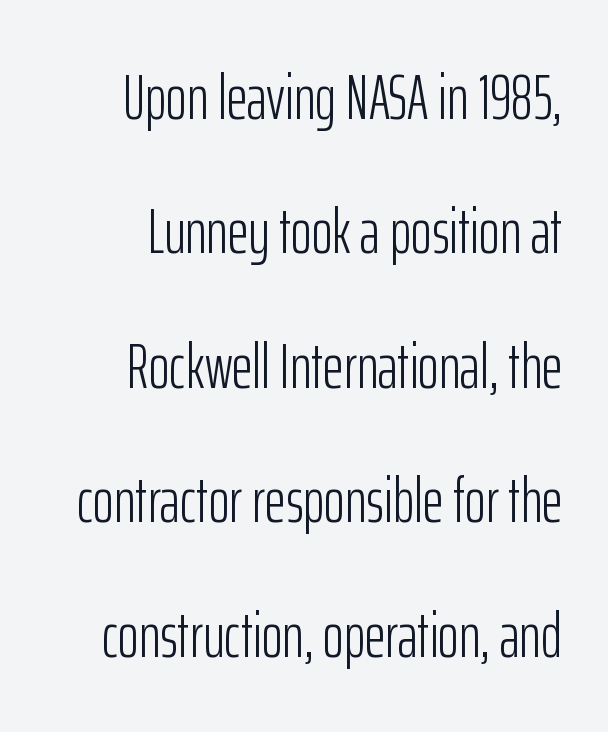
This sample uses plain, unmodified letter spacing. Each new line begins a long way beneath the previous one. Weight: in the light-to-regular range. Descenders are the only things crossing below the line.
